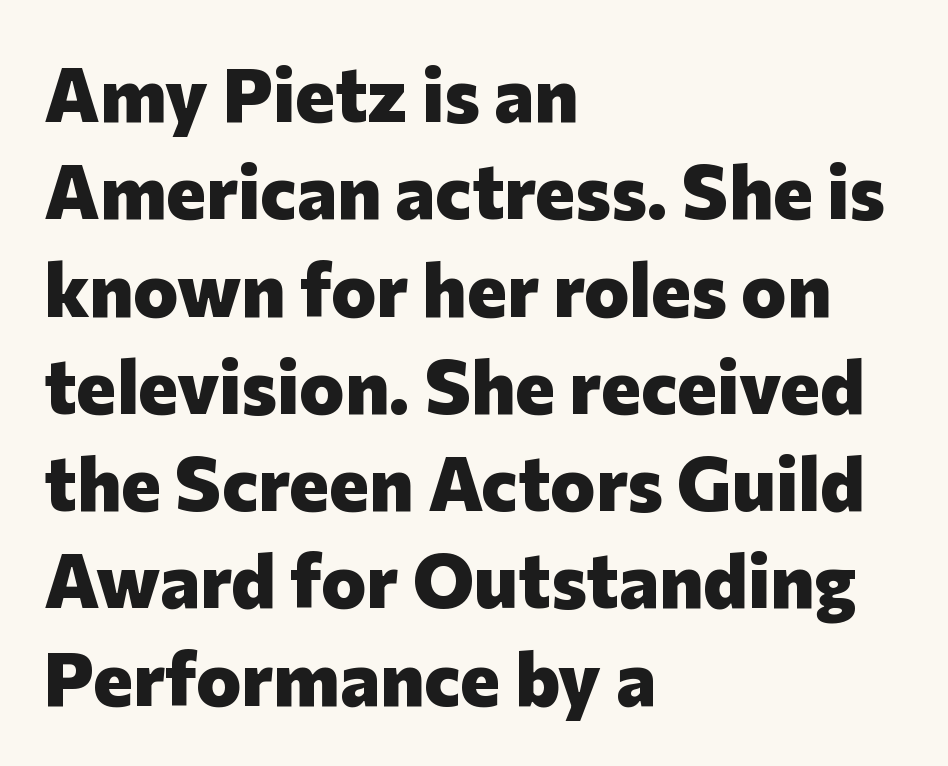
Q: Is the text bold? A: Yes.
Q: Is the text italic (slanted)? A: No, it is upright.
Q: Is the typeface a serif or a sans-serif typeface? A: Sans-serif.
Q: Is the text underlined? A: No.
Q: How is the paragraph aligned? A: Left-aligned.
Q: Is the spacing between letters normal or unusually wide? A: Normal.
Q: Is the spacing between lines tight, normal or loose? A: Normal.
Q: Width (condensed, normal, or wide)? A: Normal.
Q: Stroke contrast? A: Low.
Q: x-height? A: Medium.
Q: Monospaced? A: No.
